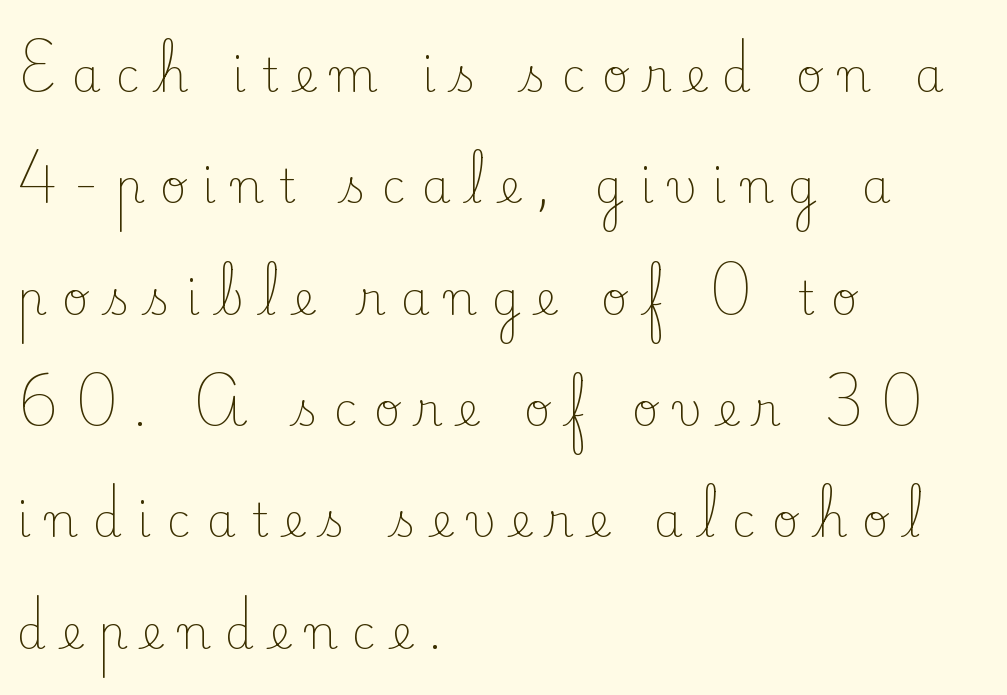
The image shows 46 px light serif type, upright; set left-aligned, loose line spacing (2.42x), unusually wide letter spacing (+0.34 em), not underlined; low stroke contrast and a small x-height.
